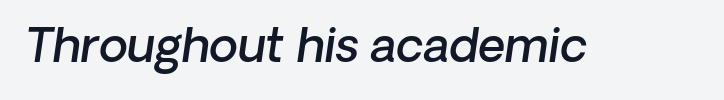
{"serif": "no", "bold": "semi", "weight": "semibold", "width": "normal", "stroke_contrast": "low", "x_height": "medium", "monospaced": "no", "underline": "no", "letter_spacing": "normal", "letter_spacing_em": 0.0, "glyph_px": 47}
